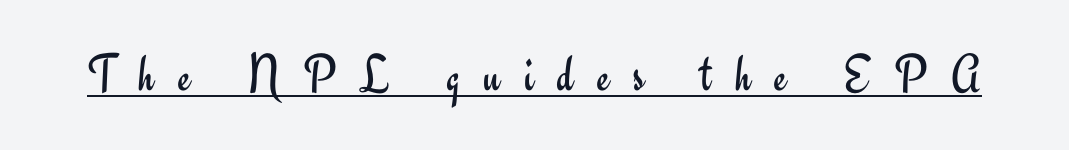
The weight tops out at a normal text grade. The font family rendered here belongs to the sans-serif group. Letter spacing: wide. Varying glyph widths throughout — classic text-font behaviour.
